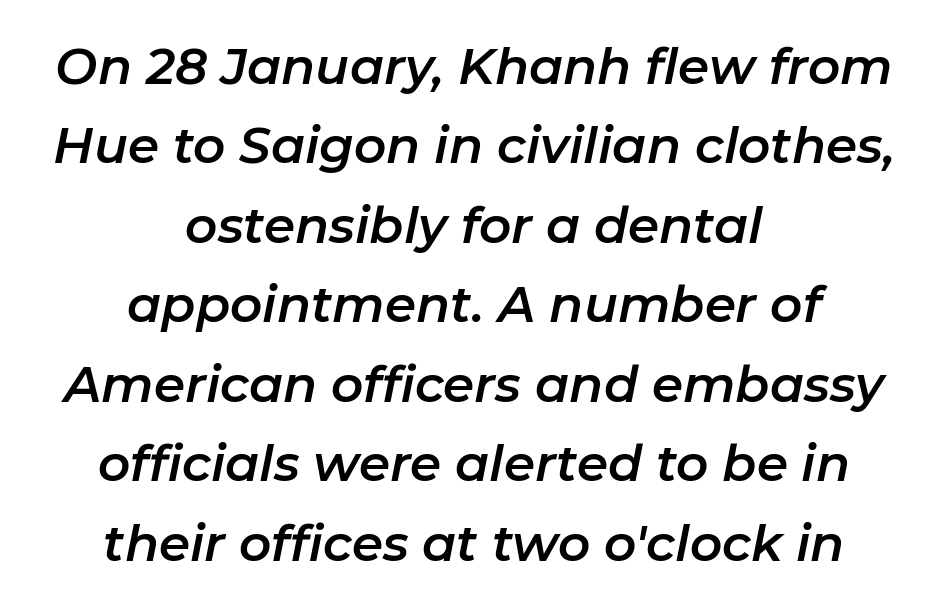
{"italic": "yes", "lean": "right", "slant_degrees": 11, "width": "normal", "stroke_contrast": "low", "x_height": "medium", "monospaced": "no", "underline": "no", "align": "center", "line_spacing": "normal", "line_spacing_ratio": 1.59, "letter_spacing": "normal", "letter_spacing_em": 0.0, "glyph_px": 50}
